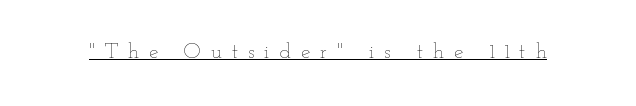
The image shows 21 px text type, upright; set unusually wide letter spacing (+0.47 em), underlined.
